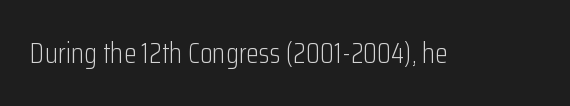
The image shows 29 px light, condensed sans-serif type, upright; set normal letter spacing, not underlined; low stroke contrast and a medium x-height.
